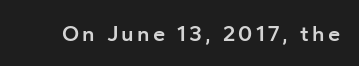
Ascenders rise straight up at ninety degrees. The specimen omits any rule beneath the text block's lines. Caption: semibold face, moderately heavy strokes.
